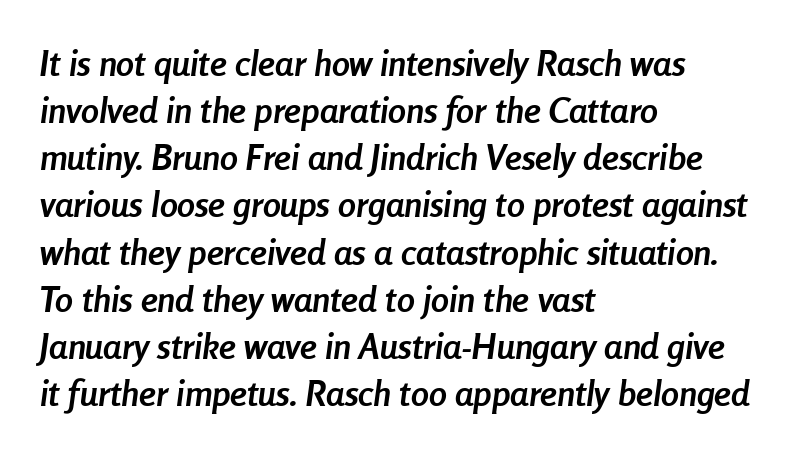
The image shows 36 px semibold, condensed type, italic (leaning right); set left-aligned, normal line spacing (1.31x), normal letter spacing, not underlined; low stroke contrast and a medium x-height.
